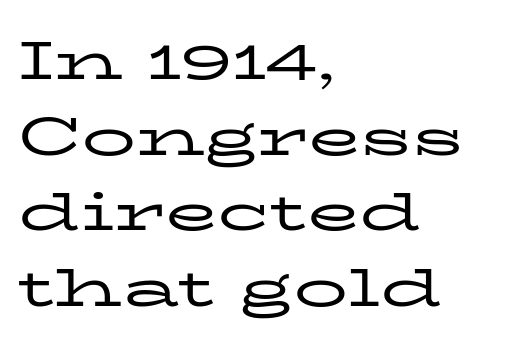
The image shows 54 px regular-weight, wide serif type, upright; set left-aligned, normal line spacing (1.4x), normal letter spacing, not underlined; low stroke contrast and a medium x-height.
